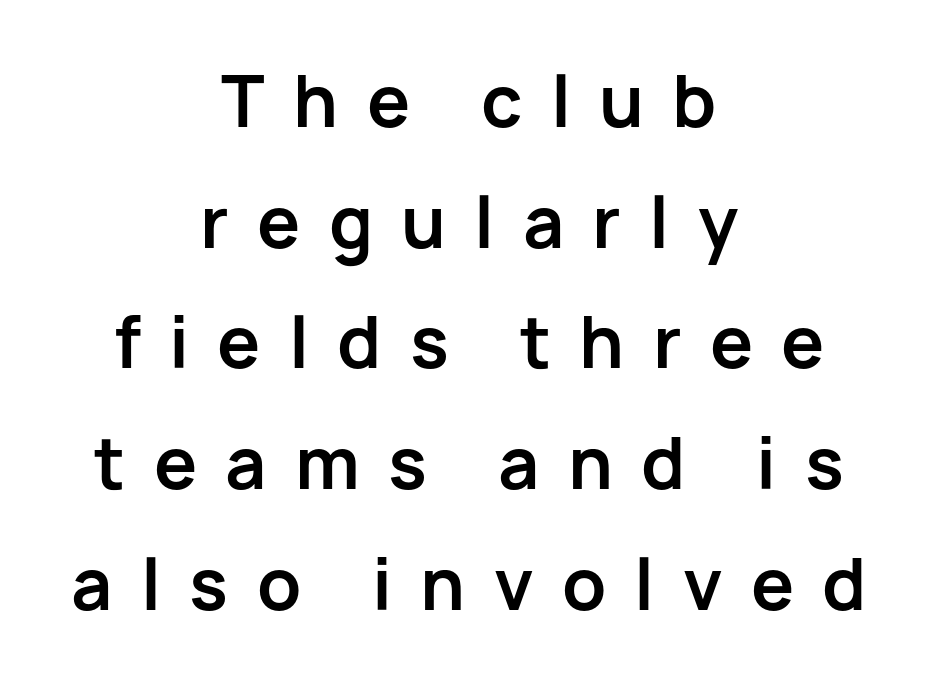
{"serif": "no", "italic": "no", "bold": "yes", "weight": "bold", "width": "normal", "stroke_contrast": "low", "x_height": "medium", "monospaced": "no", "underline": "no", "align": "center", "line_spacing_ratio": 1.75, "letter_spacing": "wide", "letter_spacing_em": 0.41, "glyph_px": 69}
